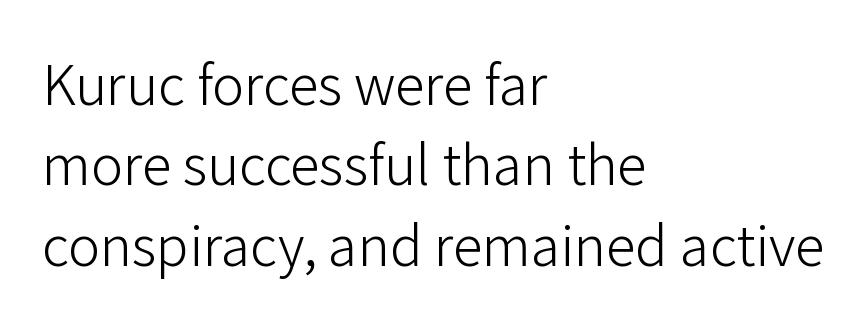
The image shows 54 px light sans-serif type, upright; set left-aligned, normal line spacing (1.49x), normal letter spacing, not underlined; low stroke contrast and a medium x-height.
